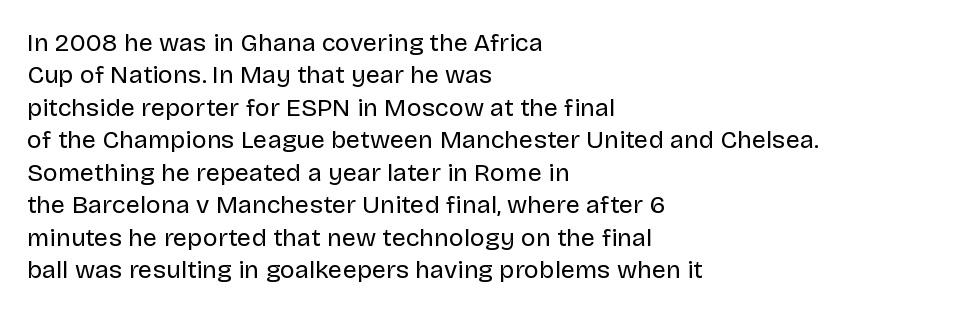
The words here are not underlined. Whoever set this chose a conventional vertical rhythm. Honestly, the letter spacing is just normal — you wouldn't notice it. Tall strokes in this sample are plumb rather than angled. Compared with a centered layout, this one pins lines to the left instead. The weight tops out at a normal text grade.
